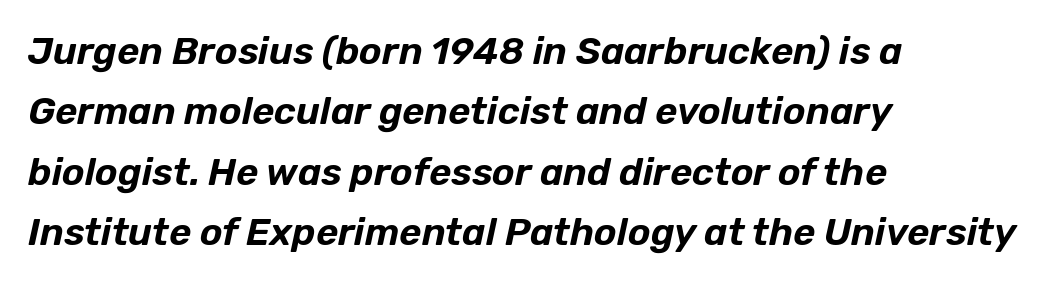
No word sits above an underline. Each new line begins a customary step beneath the previous one. Caption: multi-line text, flush left, ragged right. The horizontal fit of the characters is conventional and even. Proportional: the letters do not fall into vertical columns.
